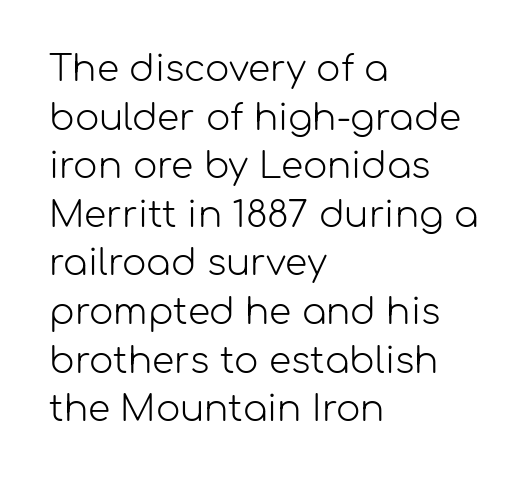
{"serif": "no", "italic": "no", "bold": "no", "weight": "light", "width": "normal", "stroke_contrast": "low", "x_height": "medium", "monospaced": "no", "underline": "no", "align": "left", "line_spacing": "normal", "line_spacing_ratio": 1.35, "letter_spacing": "normal", "letter_spacing_em": 0.0, "glyph_px": 36}
